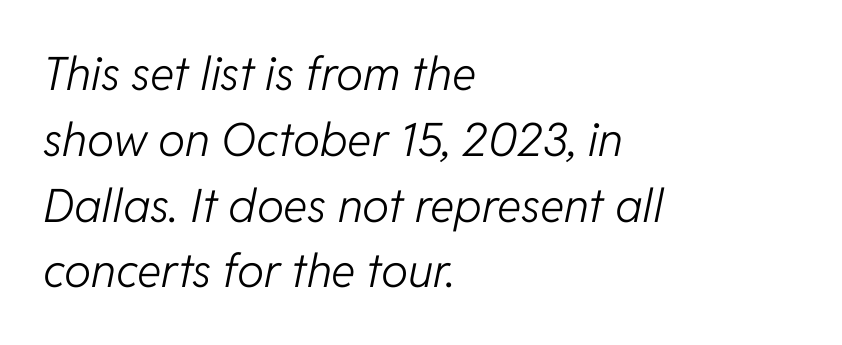
{"italic": "yes", "lean": "right", "slant_degrees": 11, "bold": "no", "weight": "light", "width": "normal", "stroke_contrast": "low", "x_height": "medium", "monospaced": "no", "underline": "no", "align": "left", "line_spacing": "normal", "line_spacing_ratio": 1.43, "letter_spacing": "normal", "letter_spacing_em": 0.0, "glyph_px": 46}
